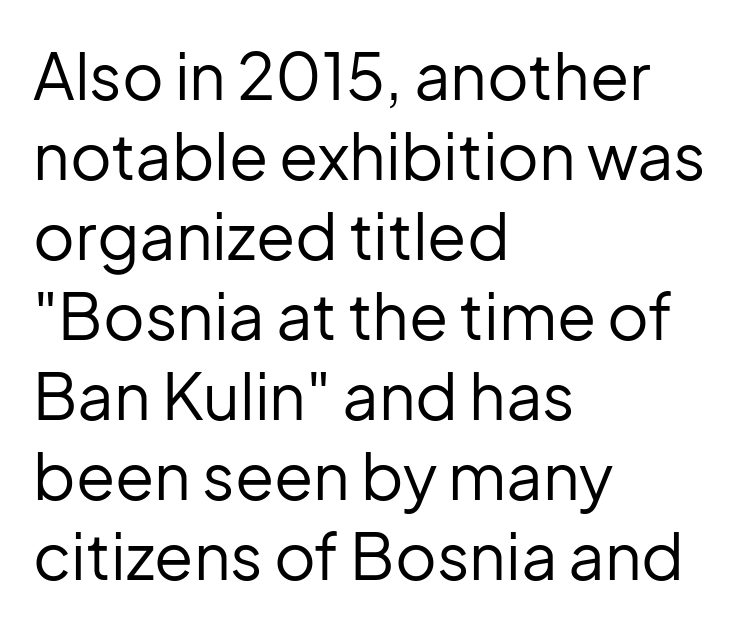
Q: Is the text bold? A: No.
Q: Is the text italic (slanted)? A: No, it is upright.
Q: Is the typeface a serif or a sans-serif typeface? A: Sans-serif.
Q: Is the text underlined? A: No.
Q: How is the paragraph aligned? A: Left-aligned.
Q: Is the spacing between letters normal or unusually wide? A: Normal.
Q: Is the spacing between lines tight, normal or loose? A: Normal.
Q: Width (condensed, normal, or wide)? A: Normal.
Q: Stroke contrast? A: Low.
Q: x-height? A: Medium.
Q: Monospaced? A: No.
